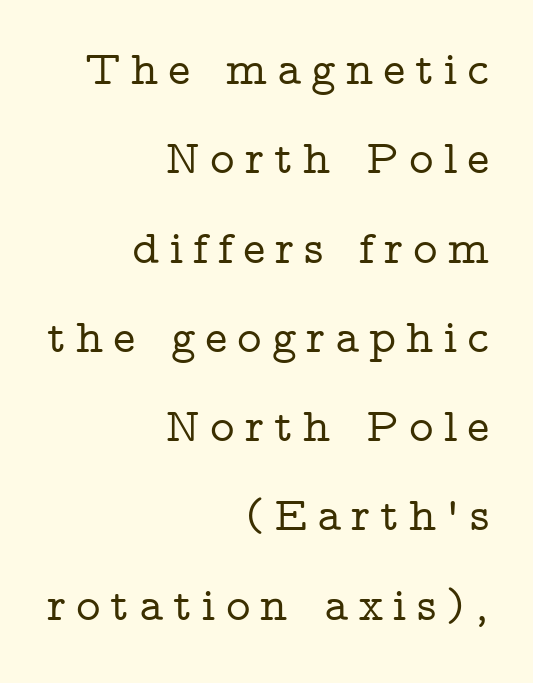
The image shows 47 px wide serif type, upright; set right-aligned, loose line spacing (1.9x), unusually wide letter spacing (+0.21 em), not underlined; low stroke contrast and a medium x-height.
